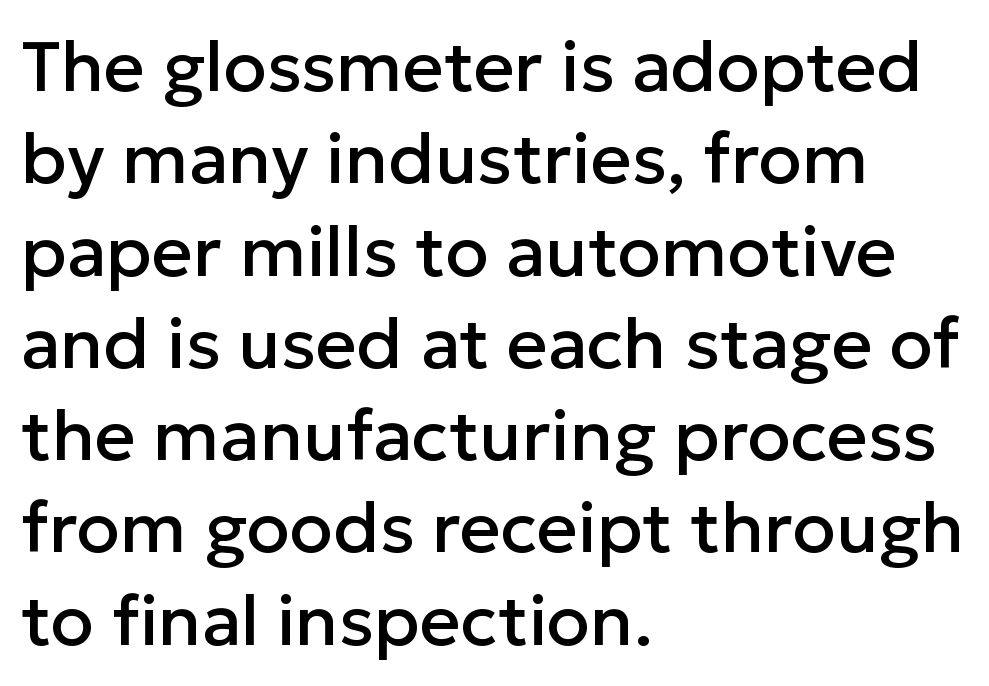
A roman cut, with each character standing at attention. Regular leading. Spacing verdict: proportional, widths tailored to each character. The passage shown is not underscored anywhere.
